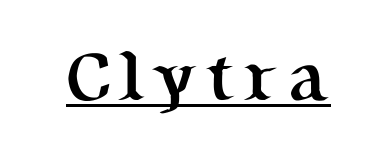
Do the characters align in a grid? No, the font is proportional. These characters rest on top of a visible drawn line. Look at the bottom of the vertical strokes: they flare into serifs here. Look at the stroke-to-counter ratio: heavy, a bold.
